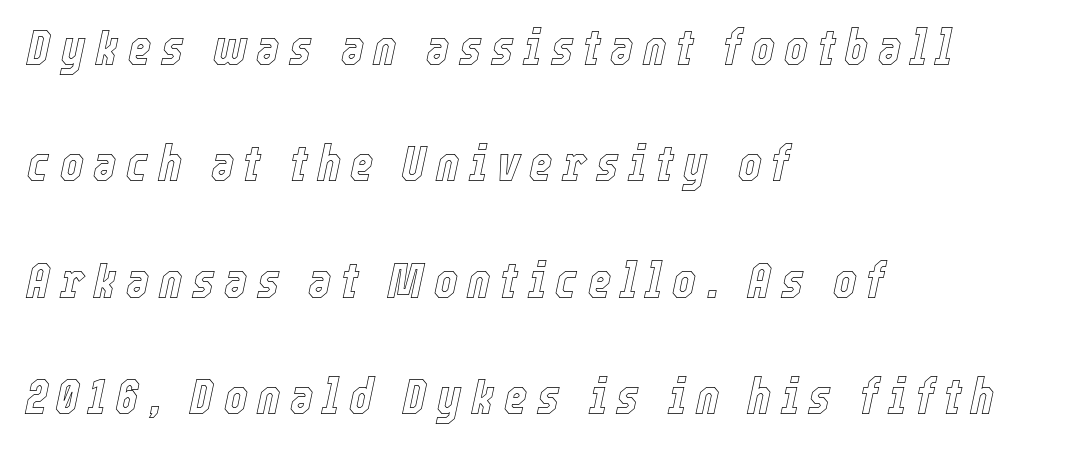
The image shows 50 px condensed type, italic (leaning right); set left-aligned, loose line spacing (2.33x), not underlined; a medium x-height.
